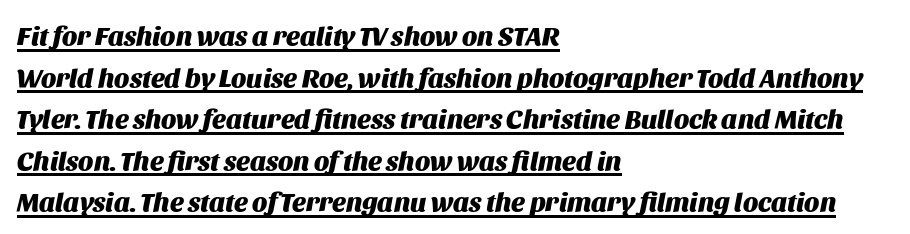
The image shows 27 px bold type, italic (leaning right); set left-aligned, normal line spacing (1.54x), normal letter spacing, underlined.
